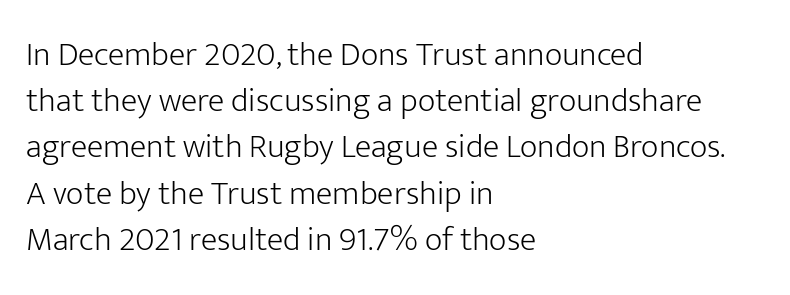
The image shows 34 px light sans-serif type, upright; set left-aligned, normal line spacing (1.36x), normal letter spacing, not underlined; low stroke contrast and a medium x-height.
